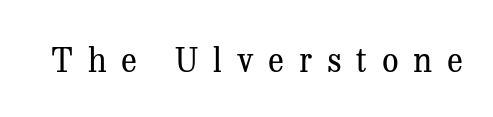
The passage shown is typeset with a serif family. The tracking jumps out immediately: characters are airy and widely separated. The strokes are not fattened; the text isn't bold. Designer's note — italics off, roman on. Each letter keeps its own natural width here, so spacing adapts to shape. Glance below the letters and you will spot only blank space.
